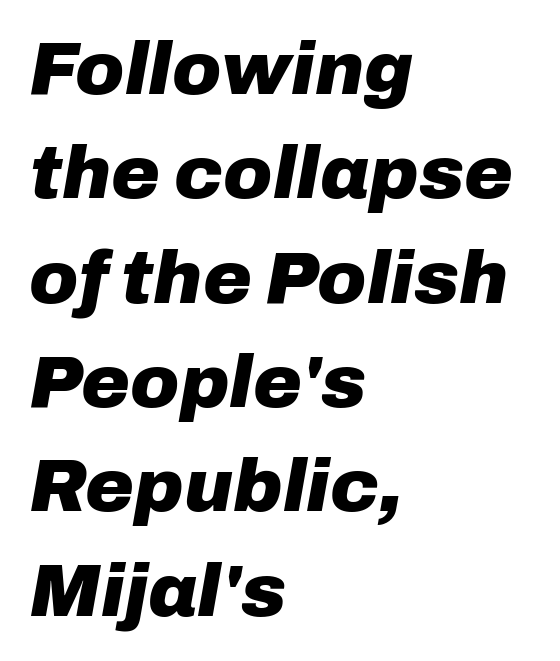
This sample uses plain, unmodified letter spacing. Successive baselines arrive at the customary interval. Words float on clear page, feet unadorned. Spacing verdict: proportional, widths tailored to each character. These lines stack with their left ends in a neat column. A full-strength bold gives these letters their thick strokes.
